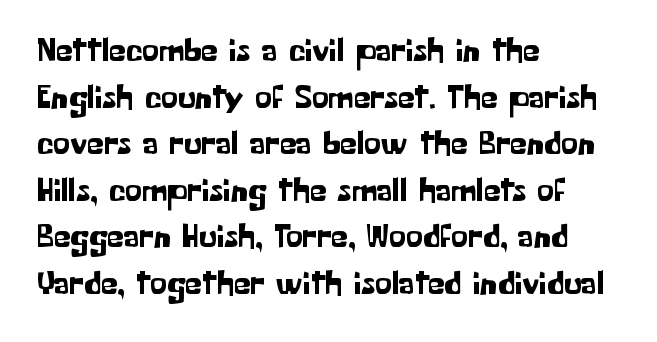
The image shows 34 px sans-serif type, upright; set left-aligned, normal line spacing (1.37x), normal letter spacing, not underlined; low stroke contrast and a medium x-height.
